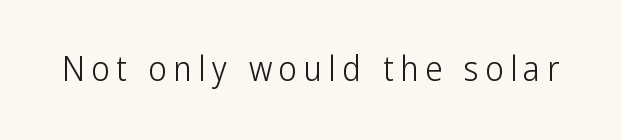
Underline: absent. Weight: not bold — regular or lighter. Stroke terminals: plain, sans-serif. Here the designer chose a conventional face with non-uniform glyph widths. Characters remain perfectly vertical along every line.
